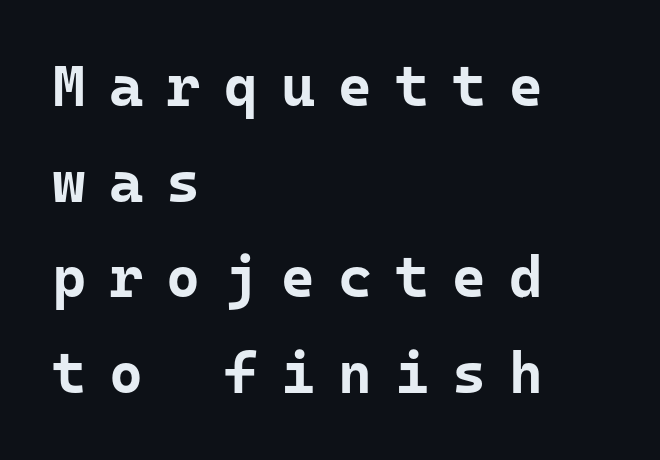
This sample keeps an unexceptional amount of space between lines. Students, this is bold: see how much ink each stroke carries. In terms of letterspacing, this is a distinctly airy, spread setting. The typography opts for an upright posture over an oblique one.
